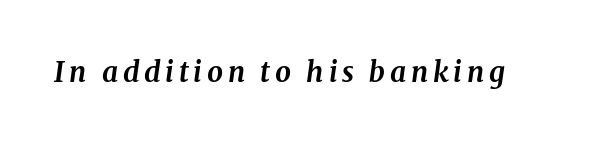
No word sits above an underline. The face used here has the dense, thick strokes of a bold. Type style note: has serifs. The face used here is proportionally spaced, like ordinary book or web type. Every character sits at an angle, as italics do.
